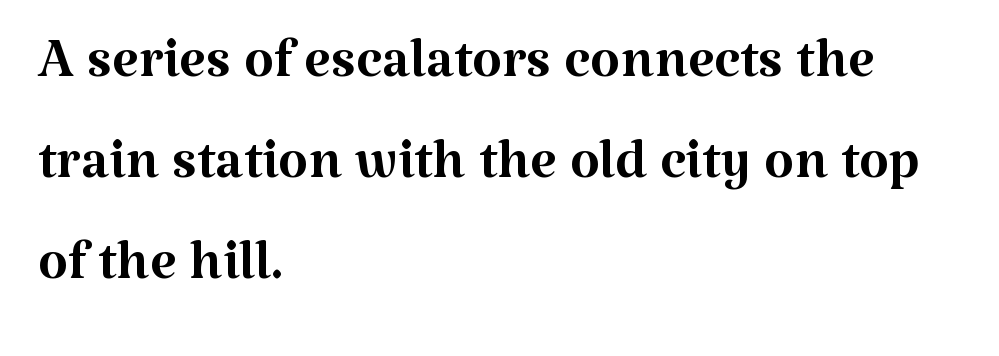
The image shows 77 px regular-weight serif type, upright; set left-aligned, normal line spacing (1.31x), normal letter spacing, not underlined; medium stroke contrast and a medium x-height.
